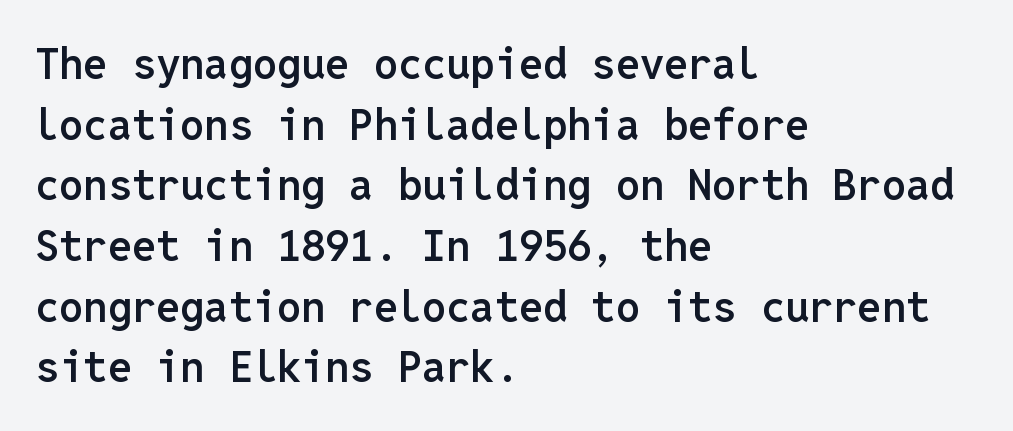
The image shows 43 px semibold sans-serif type, upright, monospaced; set left-aligned, normal line spacing (1.41x), normal letter spacing, not underlined; low stroke contrast and a medium x-height.
